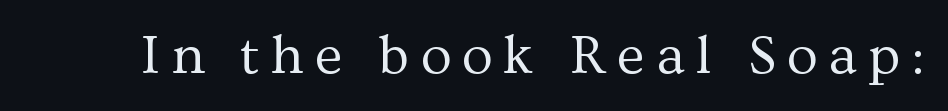
The image shows 57 px regular-weight serif type, upright; set not underlined; medium stroke contrast and a medium x-height.
